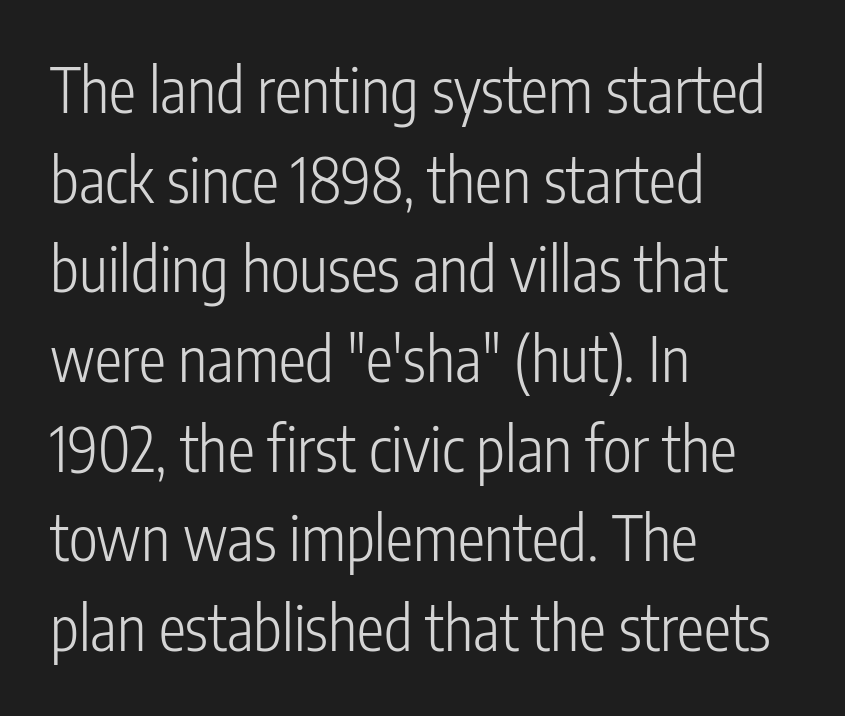
{"serif": "no", "italic": "no", "bold": "no", "weight": "light", "width": "condensed", "stroke_contrast": "low", "x_height": "medium", "monospaced": "no", "underline": "no", "align": "left", "line_spacing": "normal", "line_spacing_ratio": 1.47, "letter_spacing": "normal", "letter_spacing_em": 0.0, "glyph_px": 61}
